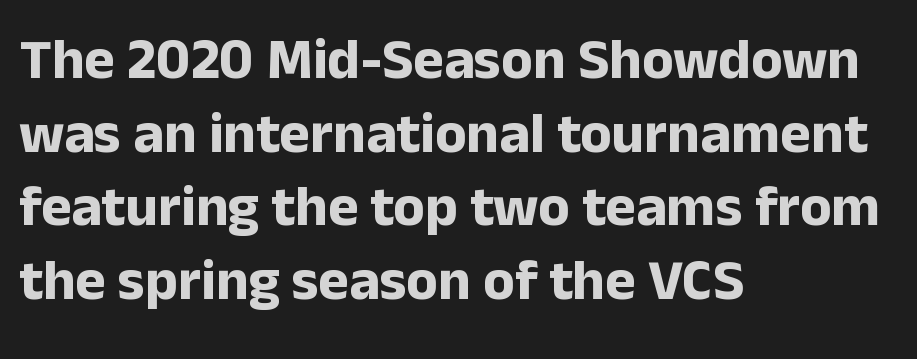
Q: Is the text bold? A: Yes.
Q: Is the text italic (slanted)? A: No, it is upright.
Q: Is the typeface a serif or a sans-serif typeface? A: Sans-serif.
Q: Is the text underlined? A: No.
Q: How is the paragraph aligned? A: Left-aligned.
Q: Is the spacing between letters normal or unusually wide? A: Normal.
Q: Is the spacing between lines tight, normal or loose? A: Normal.
Q: Width (condensed, normal, or wide)? A: Normal.
Q: Stroke contrast? A: Low.
Q: x-height? A: Medium.
Q: Monospaced? A: No.
